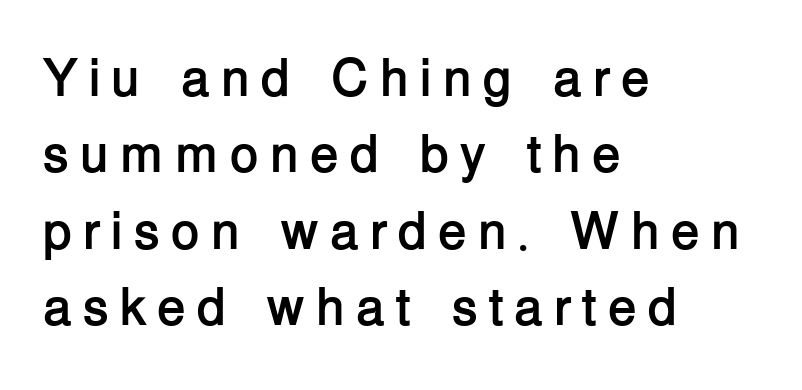
{"serif": "no", "italic": "no", "bold": "yes", "weight": "semibold", "width": "normal", "stroke_contrast": "low", "x_height": "medium", "monospaced": "no", "underline": "no", "align": "left", "line_spacing": "normal", "line_spacing_ratio": 1.44, "letter_spacing": "wide", "letter_spacing_em": 0.2, "glyph_px": 53}
